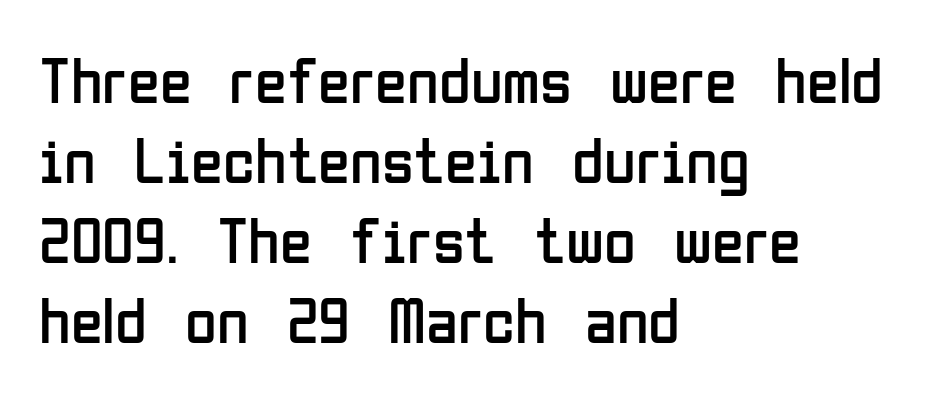
Stroke mass is kept to a normal reading level or below. Observe the ordinary spacing: letters are neighbours, not strangers. Where is the straight margin? On the left. The strip under each line holds only bare page. Every character sits straight up, as roman type does. Looks like regular typesetting: each glyph gets only the width it needs.
